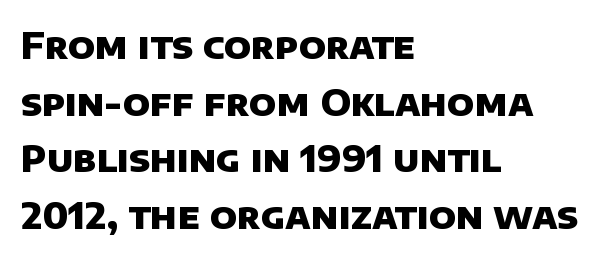
{"serif": "no", "bold": "yes", "weight": "heavy", "width": "normal", "stroke_contrast": "low", "x_height": "large", "monospaced": "no", "underline": "no", "align": "left", "line_spacing": "normal", "line_spacing_ratio": 1.57, "letter_spacing": "normal", "letter_spacing_em": 0.0, "glyph_px": 36}
